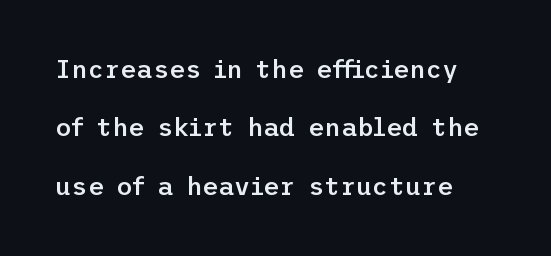
Notice how the stems are strictly vertical — no italics here. The tracking reads as untouched default to a designer's eye. Has an underline been added? It has not. Students, this is semibold: more ink than regular, less than bold. Regarding leading, the lines here are spaced well apart.
